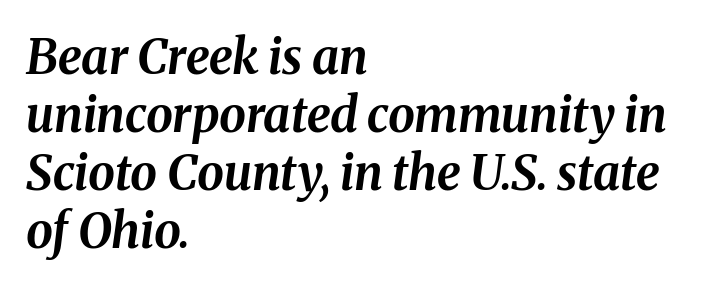
What stands out about the letter spacing? Nothing — it is the standard amount. Style check: oblique. Notice how thick the strokes are: this is what a full bold looks like. Clear beneath every line of the passage. Which margin do the lines hug? The left one — the right edge is uneven. Is this a fixed-width face? No — the glyphs have proportional, varying widths.
